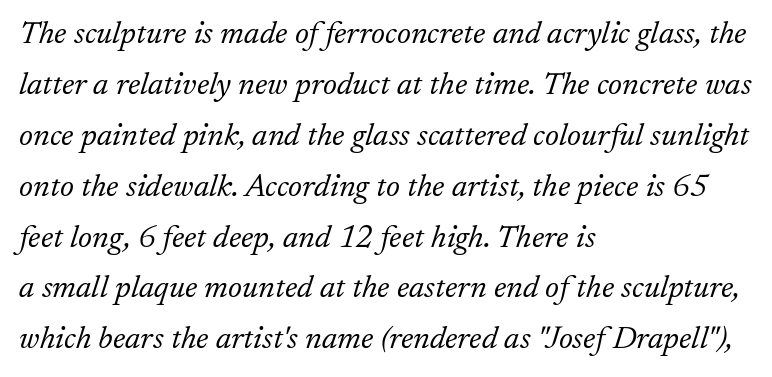
No heavy texture on the line: the type isn't bold. A typesetter would call this proportional, since set widths differ per character. The face used here is seriffed, in the tradition of book romans. The area under the type is left untouched. Glyph-to-glyph distance matches everyday printed text.
